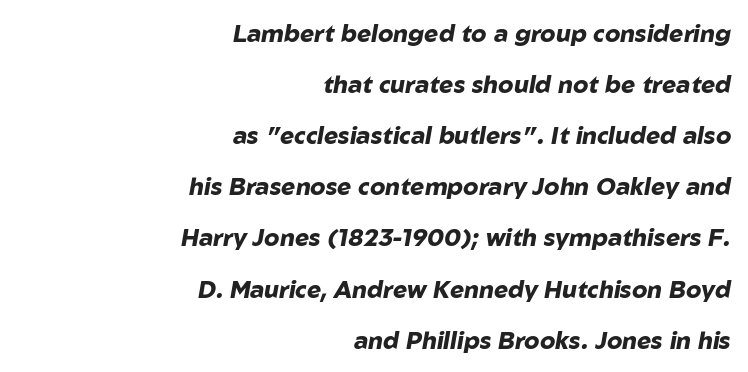
The image shows 24 px bold type, italic (leaning right); set right-aligned, loose line spacing (2.13x), normal letter spacing, not underlined.
